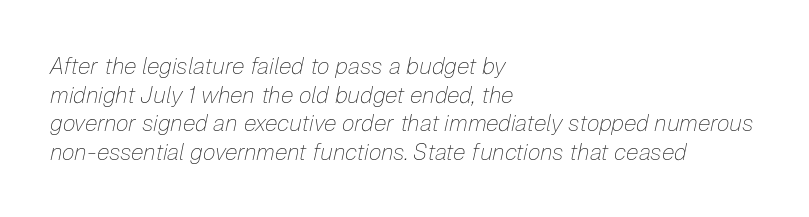
The image shows 23 px text type, italic (leaning right); set left-aligned, line spacing 1.24x, normal letter spacing, not underlined.
